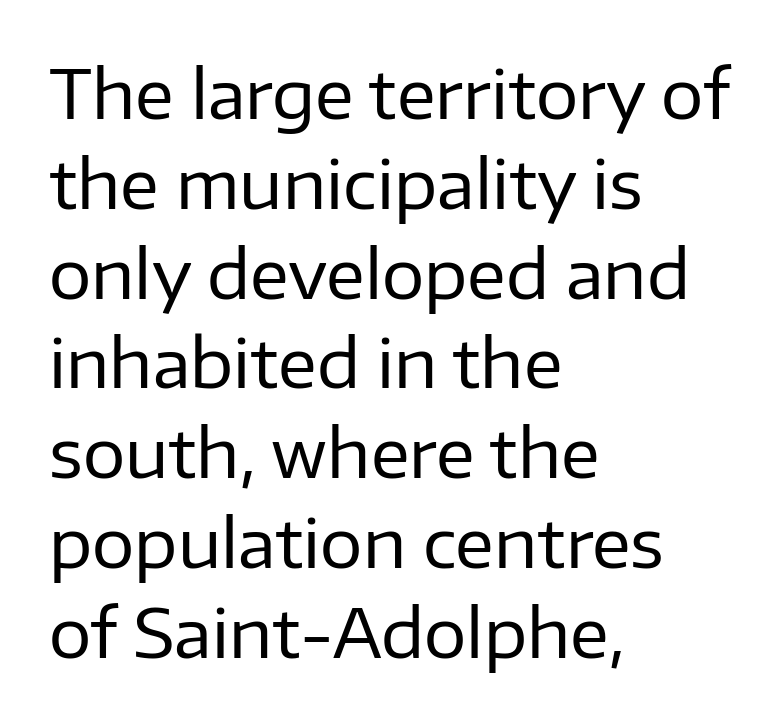
{"serif": "no", "italic": "no", "bold": "no", "weight": "regular", "width": "normal", "stroke_contrast": "low", "x_height": "medium", "monospaced": "no", "underline": "no", "align": "left", "line_spacing": "normal", "line_spacing_ratio": 1.34, "letter_spacing": "normal", "letter_spacing_em": 0.0, "glyph_px": 67}
